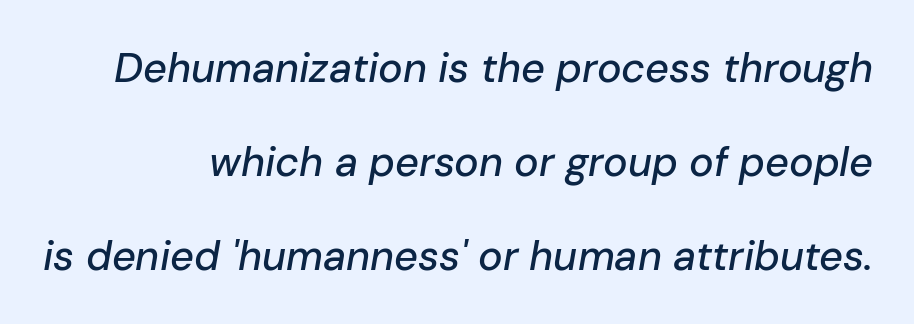
{"italic": "yes", "lean": "right", "slant_degrees": 10, "width": "normal", "stroke_contrast": "low", "x_height": "medium", "monospaced": "no", "underline": "no", "align": "right", "line_spacing": "loose", "line_spacing_ratio": 2.29, "letter_spacing": "normal", "letter_spacing_em": 0.0, "glyph_px": 41}
